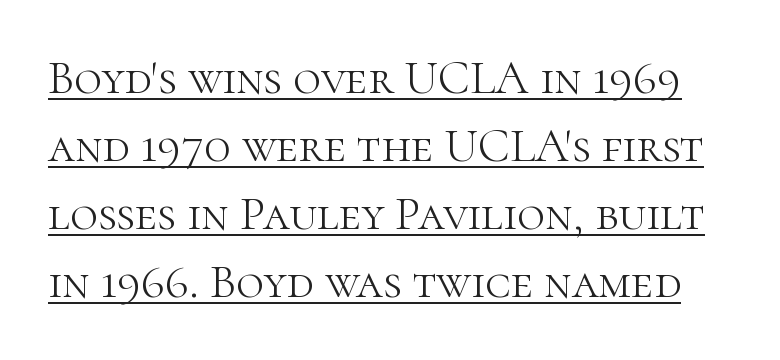
Q: Is the text bold? A: No.
Q: Is the text italic (slanted)? A: No, it is upright.
Q: Is the typeface a serif or a sans-serif typeface? A: Serif.
Q: Is the text underlined? A: Yes.
Q: Is the spacing between letters normal or unusually wide? A: Normal.
Q: Is the spacing between lines tight, normal or loose? A: Normal.
Q: Width (condensed, normal, or wide)? A: Normal.
Q: Stroke contrast? A: High.
Q: x-height? A: Medium.
Q: Monospaced? A: No.
